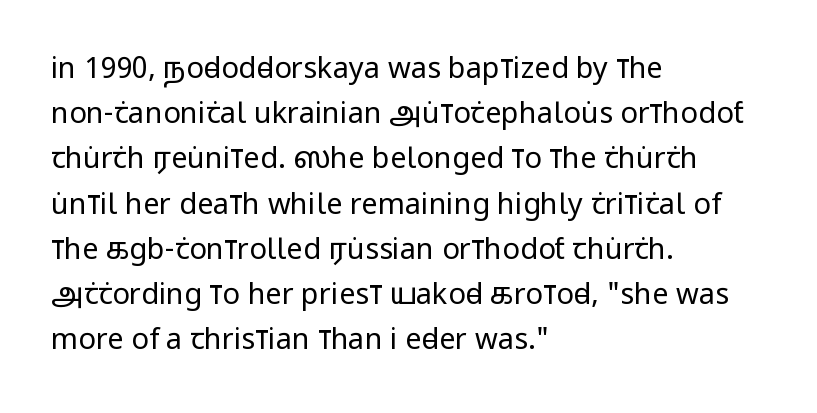
Q: Is the text bold? A: No.
Q: Is the text italic (slanted)? A: No, it is upright.
Q: Is the typeface a serif or a sans-serif typeface? A: Sans-serif.
Q: Is the text underlined? A: No.
Q: How is the paragraph aligned? A: Left-aligned.
Q: Is the spacing between letters normal or unusually wide? A: Normal.
Q: Is the spacing between lines tight, normal or loose? A: Normal.
Q: Width (condensed, normal, or wide)? A: Condensed.
Q: Stroke contrast? A: Low.
Q: x-height? A: Large.
Q: Monospaced? A: No.
